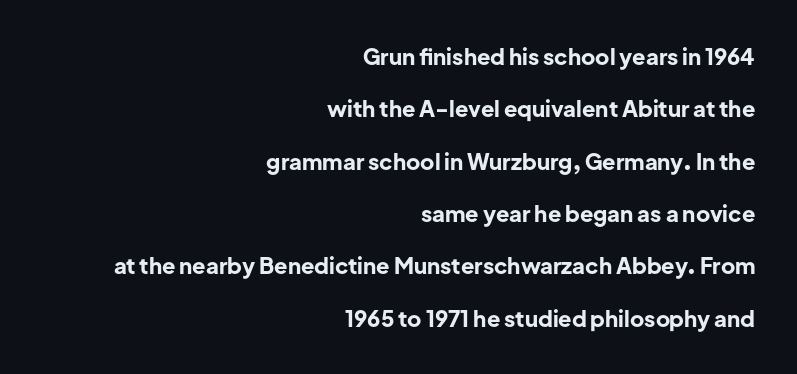
Q: Is the text bold? A: Yes.
Q: Is the text italic (slanted)? A: No, it is upright.
Q: Is the text underlined? A: No.
Q: How is the paragraph aligned? A: Right-aligned.
Q: Is the spacing between letters normal or unusually wide? A: Normal.
Q: Is the spacing between lines tight, normal or loose? A: Loose.
